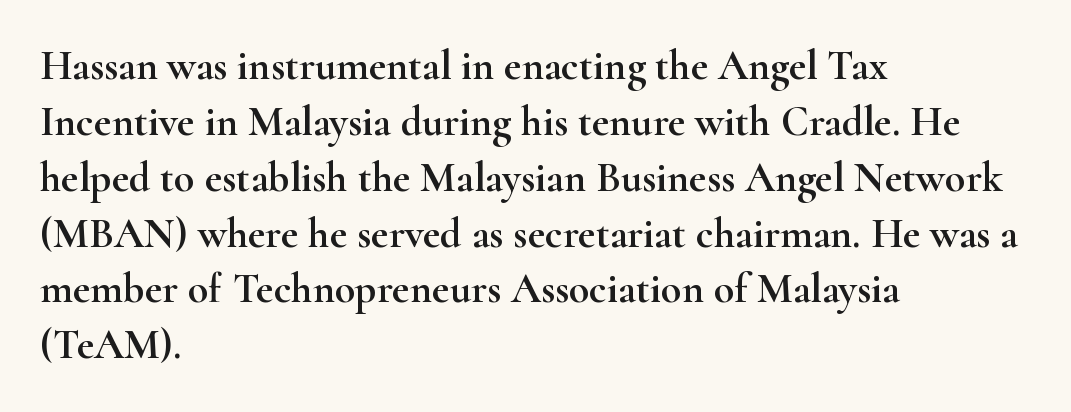
{"serif": "yes", "italic": "no", "width": "wide", "stroke_contrast": "high", "x_height": "small", "monospaced": "no", "underline": "no", "align": "left", "line_spacing": "normal", "line_spacing_ratio": 1.33, "letter_spacing": "normal", "letter_spacing_em": 0.0, "glyph_px": 42}
